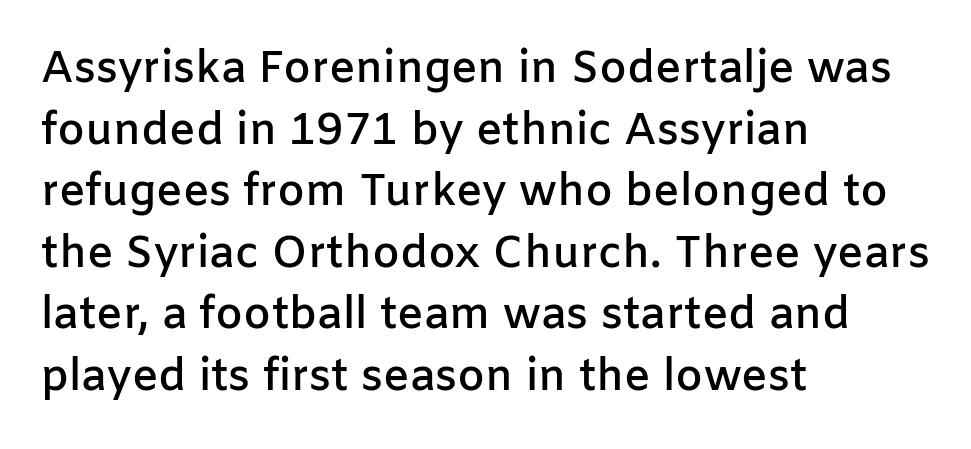
Q: Is the text bold? A: Semi-bold.
Q: Is the text italic (slanted)? A: No, it is upright.
Q: Is the typeface a serif or a sans-serif typeface? A: Sans-serif.
Q: Is the text underlined? A: No.
Q: How is the paragraph aligned? A: Left-aligned.
Q: Is the spacing between letters normal or unusually wide? A: Normal.
Q: Is the spacing between lines tight, normal or loose? A: Normal.
Q: Width (condensed, normal, or wide)? A: Normal.
Q: Stroke contrast? A: Low.
Q: x-height? A: Medium.
Q: Monospaced? A: No.
